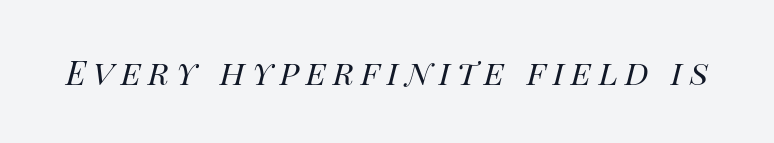
Character widths vary here, with narrow letters taking less room than wide ones. Descenders are the only things crossing below the line. Would a proofreader flag this as italicized? Yes. No letter is thick-stroked: the sample isn't bold. There is plenty of visible air inserted between adjacent glyphs.
